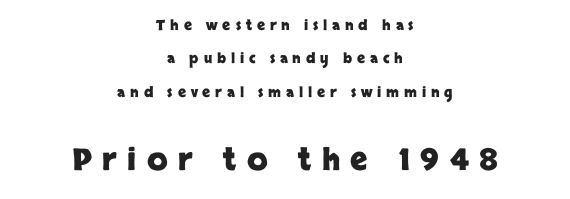
The rendering uses a bold face; every stroke is thick and dark. Compared with typical paragraphs, the rows here are farther apart. Italic? Not at all — the glyphs are vertical. The passage shown begins with its smaller block and ends with its larger one. The typesetter chose a symmetrical, centered arrangement here. Underline: absent.
